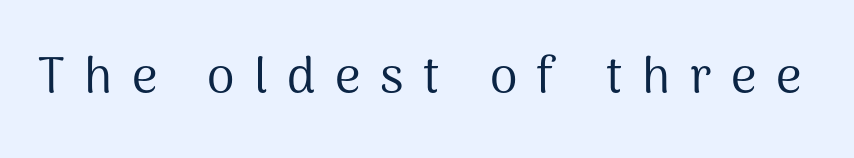
{"serif": "no", "italic": "no", "bold": "no", "weight": "regular", "width": "normal", "stroke_contrast": "medium", "x_height": "medium", "monospaced": "no", "underline": "no", "letter_spacing": "wide", "letter_spacing_em": 0.39, "glyph_px": 50}
